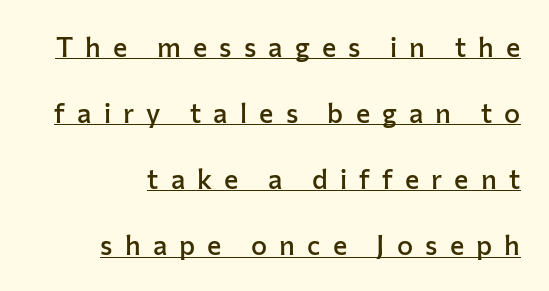
Vertical strokes here are truly vertical. A rule runs beneath these lines of type. Bold? Not quite — semibold, heavier than regular but stopping short. Is the letter spacing exaggerated? Yes — the characters are pushed far apart. Loosely led — the rows are spread out.
